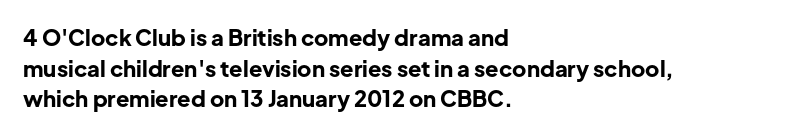
{"italic": "no", "bold": "yes", "underline": "no", "align": "left", "line_spacing": "normal", "line_spacing_ratio": 1.39, "letter_spacing": "normal", "letter_spacing_em": 0.0, "glyph_px": 22}
